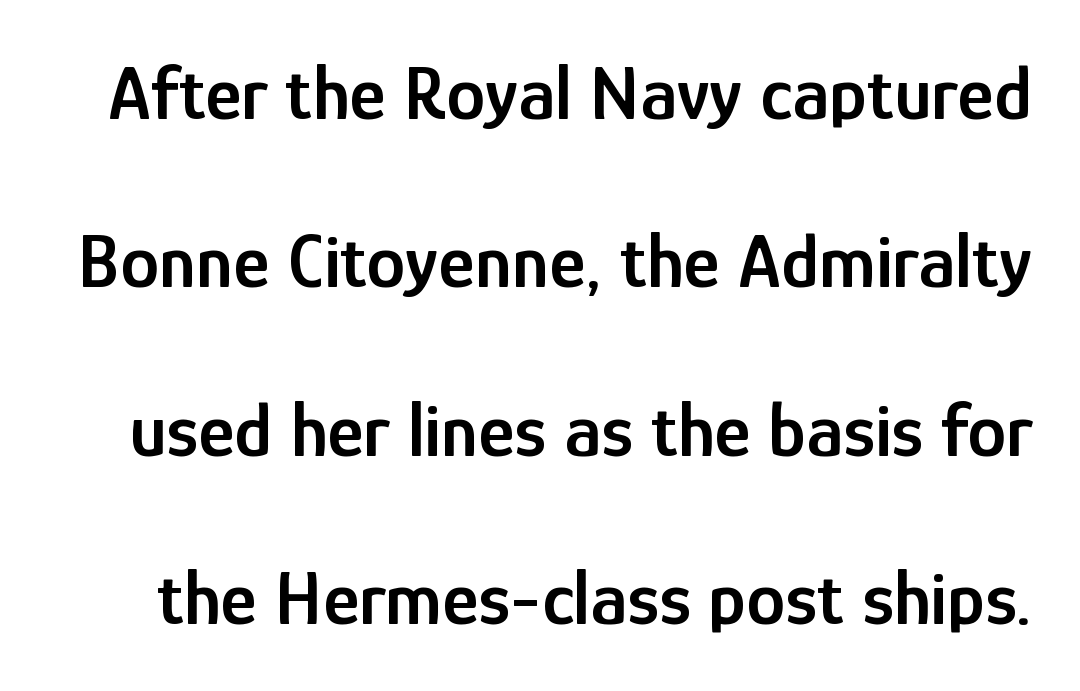
Glance below the letters and you will spot only blank space. In terms of letterform style, serifs are entirely absent. Compared with typical paragraphs, the rows here are farther apart. The tracking reads as untouched default to a designer's eye. A typesetter would call this proportional, since set widths differ per character. These lines were composed using upright roman letters.
